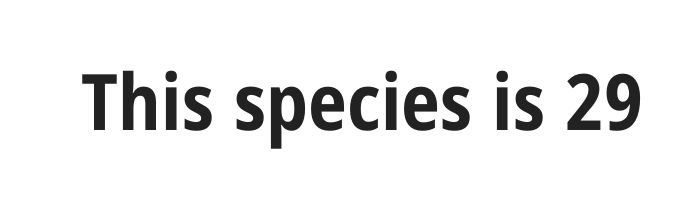
The image shows 78 px bold, condensed sans-serif type, upright; set normal letter spacing, not underlined; low stroke contrast and a medium x-height.
